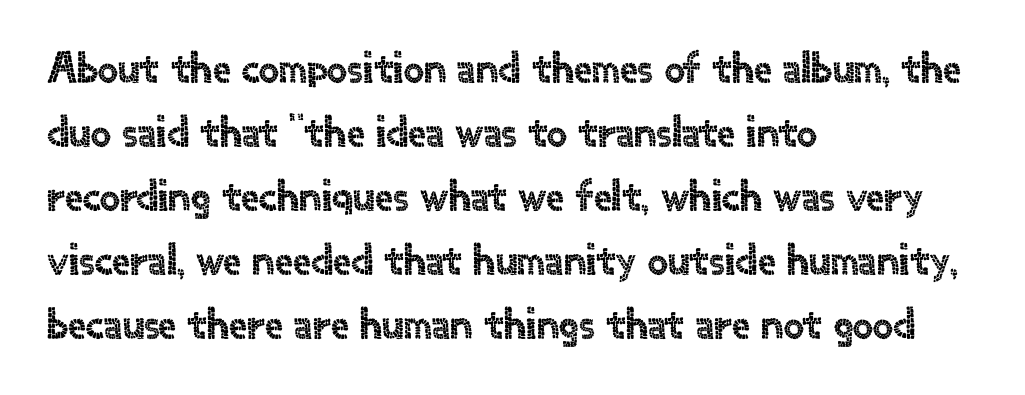
The image shows 45 px sans-serif type, upright; set left-aligned, normal line spacing (1.42x), normal letter spacing, not underlined; a small x-height.
